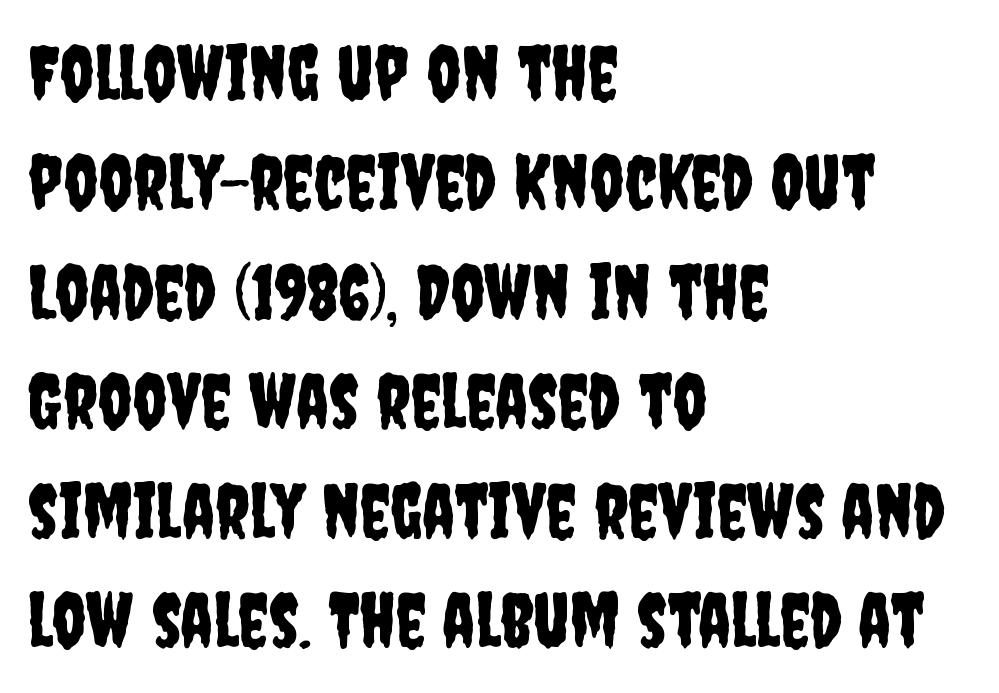
Q: Is the text italic (slanted)? A: No, it is upright.
Q: Is the typeface a serif or a sans-serif typeface? A: Sans-serif.
Q: Is the text underlined? A: No.
Q: How is the paragraph aligned? A: Left-aligned.
Q: Is the spacing between letters normal or unusually wide? A: Normal.
Q: Is the spacing between lines tight, normal or loose? A: Normal.
Q: Width (condensed, normal, or wide)? A: Condensed.
Q: Stroke contrast? A: Low.
Q: x-height? A: Large.
Q: Monospaced? A: No.
